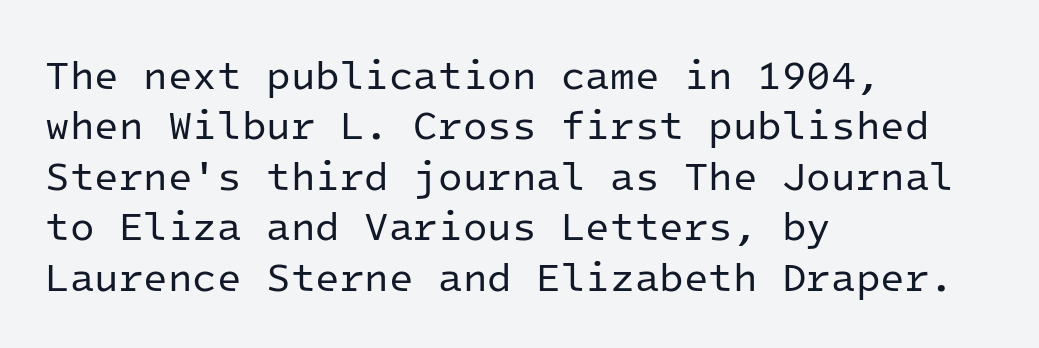
Q: Is the text bold? A: No.
Q: Is the text italic (slanted)? A: No, it is upright.
Q: Is the typeface a serif or a sans-serif typeface? A: Sans-serif.
Q: Is the text underlined? A: No.
Q: How is the paragraph aligned? A: Left-aligned.
Q: Is the spacing between letters normal or unusually wide? A: Normal.
Q: Is the spacing between lines tight, normal or loose? A: Normal.
Q: Width (condensed, normal, or wide)? A: Normal.
Q: Stroke contrast? A: Low.
Q: x-height? A: Medium.
Q: Monospaced? A: Yes.
